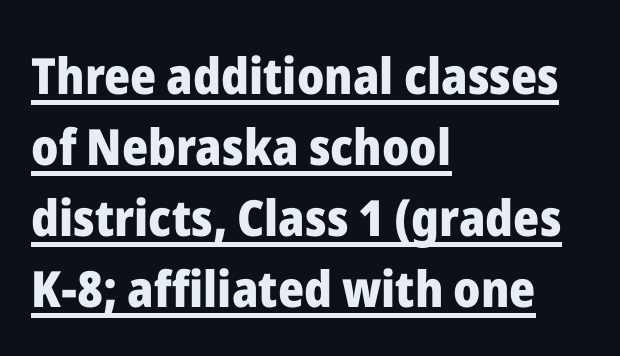
Q: Is the text bold? A: Yes.
Q: Is the text italic (slanted)? A: No, it is upright.
Q: Is the typeface a serif or a sans-serif typeface? A: Sans-serif.
Q: Is the text underlined? A: Yes.
Q: How is the paragraph aligned? A: Left-aligned.
Q: Is the spacing between letters normal or unusually wide? A: Normal.
Q: Is the spacing between lines tight, normal or loose? A: Normal.
Q: Width (condensed, normal, or wide)? A: Normal.
Q: Stroke contrast? A: Low.
Q: x-height? A: Medium.
Q: Monospaced? A: No.
